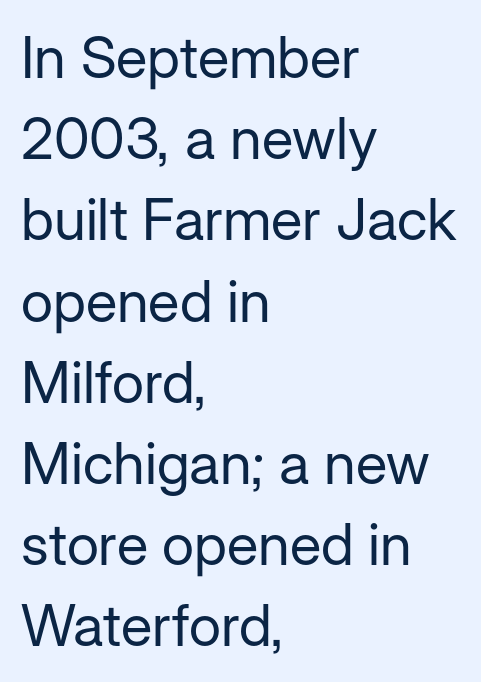
A typesetter would label this face a sans. Every row of glyphs begins at an identical x-position on the left. Character widths vary here, with narrow letters taking less room than wide ones. The weight tops out at a normal text grade. Every stem runs plumb, perpendicular to the baseline.
